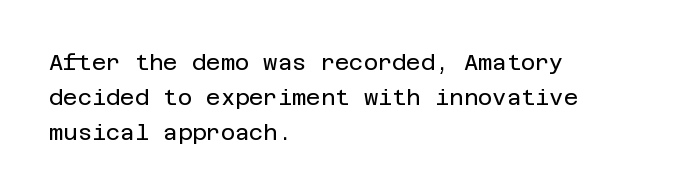
Every stem runs plumb, perpendicular to the baseline. Ink coverage per letter is moderate at most. Does extra space separate the letters? No, they use regular spacing. Line starts are locked; line ends wander. If you measured baseline to baseline, you'd find a middling distance.
